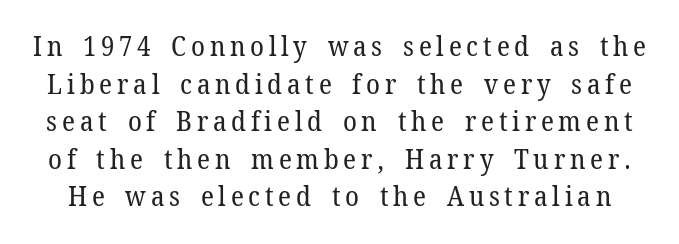
The image shows 28 px regular-weight serif type, upright; set normal line spacing (1.34x), not underlined; low stroke contrast and a medium x-height.
